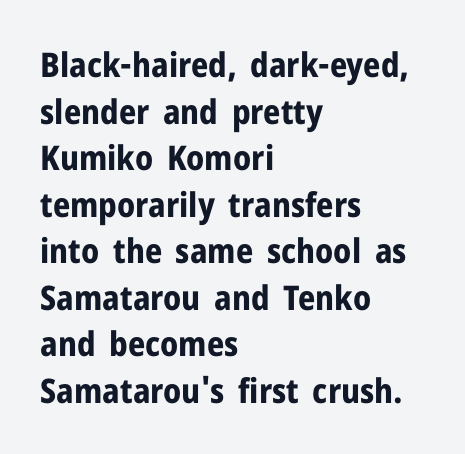
The typeface chosen for these lines omits serifs. The designer left line spacing at the default. The strokes are fattened all the way to bold. Think of a printed novel: that variable character pitch is what you see here. The ragged edge is on the right, which tells us the setting is flush left.
